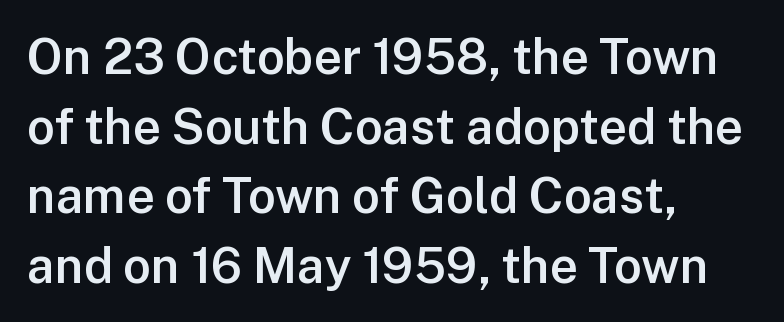
{"serif": "no", "italic": "no", "bold": "semi", "weight": "semibold", "width": "normal", "stroke_contrast": "low", "x_height": "medium", "monospaced": "no", "underline": "no", "align": "left", "line_spacing": "normal", "line_spacing_ratio": 1.42, "letter_spacing": "normal", "letter_spacing_em": 0.0, "glyph_px": 49}
